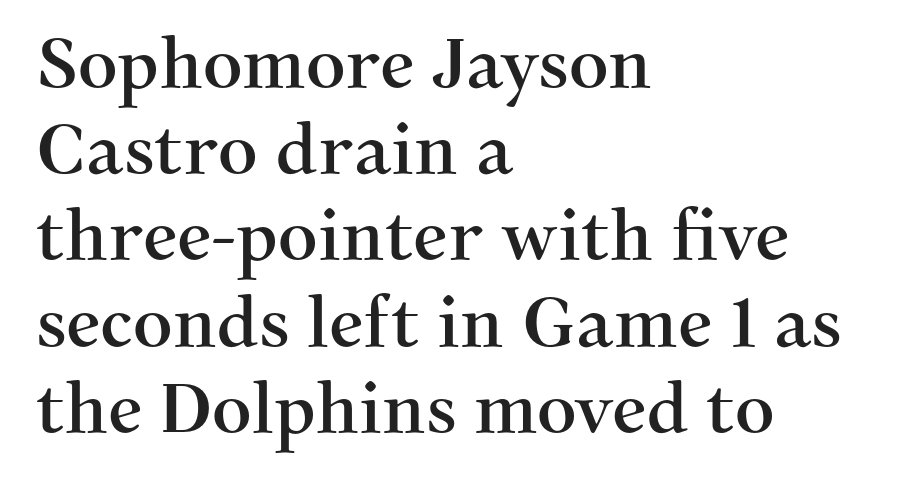
{"serif": "yes", "italic": "no", "width": "normal", "stroke_contrast": "medium", "x_height": "medium", "monospaced": "no", "underline": "no", "align": "left", "line_spacing": "normal", "line_spacing_ratio": 1.25, "letter_spacing": "normal", "letter_spacing_em": 0.0, "glyph_px": 69}
